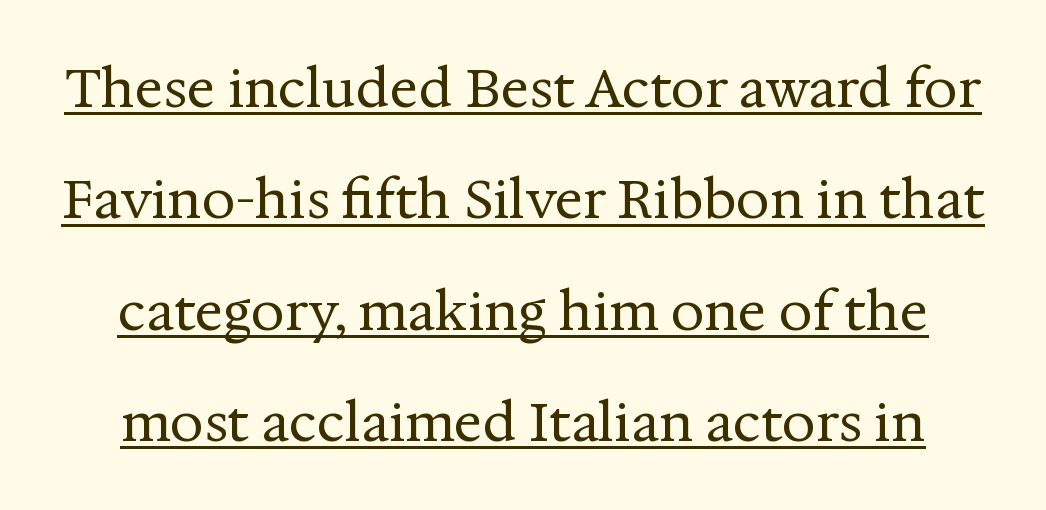
Q: Is the text bold? A: No.
Q: Is the text italic (slanted)? A: No, it is upright.
Q: Is the typeface a serif or a sans-serif typeface? A: Serif.
Q: Is the text underlined? A: Yes.
Q: Is the spacing between letters normal or unusually wide? A: Normal.
Q: Is the spacing between lines tight, normal or loose? A: Loose.
Q: Width (condensed, normal, or wide)? A: Normal.
Q: Stroke contrast? A: Medium.
Q: x-height? A: Medium.
Q: Monospaced? A: No.
